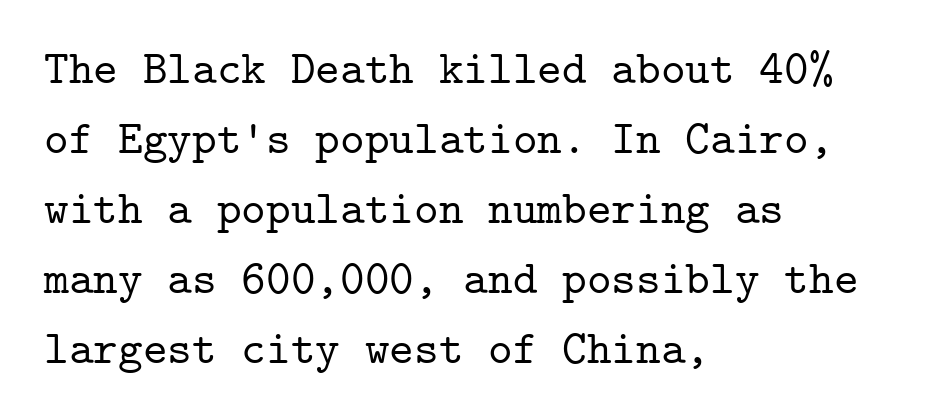
Q: Is the text italic (slanted)? A: No, it is upright.
Q: Is the typeface a serif or a sans-serif typeface? A: Serif.
Q: Is the text underlined? A: No.
Q: How is the paragraph aligned? A: Left-aligned.
Q: Is the spacing between letters normal or unusually wide? A: Normal.
Q: Is the spacing between lines tight, normal or loose? A: Normal.
Q: Width (condensed, normal, or wide)? A: Normal.
Q: Stroke contrast? A: Low.
Q: x-height? A: Medium.
Q: Monospaced? A: Yes.
